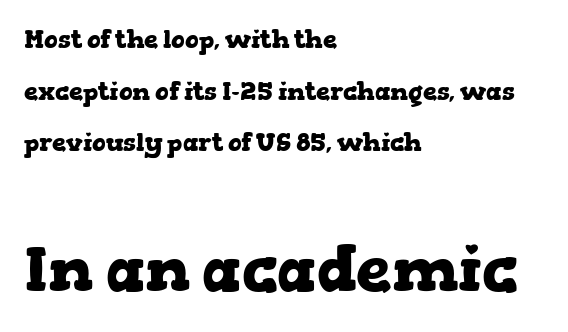
{"serif": "yes", "italic": "no", "bold": "yes", "weight": "heavy", "width": "wide", "stroke_contrast": "low", "x_height": "medium", "monospaced": "no", "underline": "no", "align": "left", "line_spacing": "loose", "line_spacing_ratio": 2.07, "letter_spacing": "normal", "letter_spacing_em": 0.0, "larger_block": "second", "size_ratio": 2.52, "glyph_px": 63}
